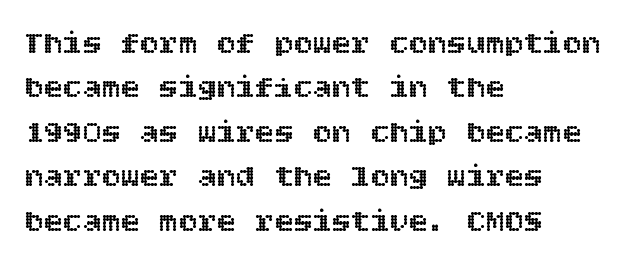
Q: Is the text italic (slanted)? A: No, it is upright.
Q: Is the text underlined? A: No.
Q: How is the paragraph aligned? A: Left-aligned.
Q: Is the spacing between letters normal or unusually wide? A: Normal.
Q: Is the spacing between lines tight, normal or loose? A: Normal.
Q: Width (condensed, normal, or wide)? A: Normal.
Q: x-height? A: Large.
